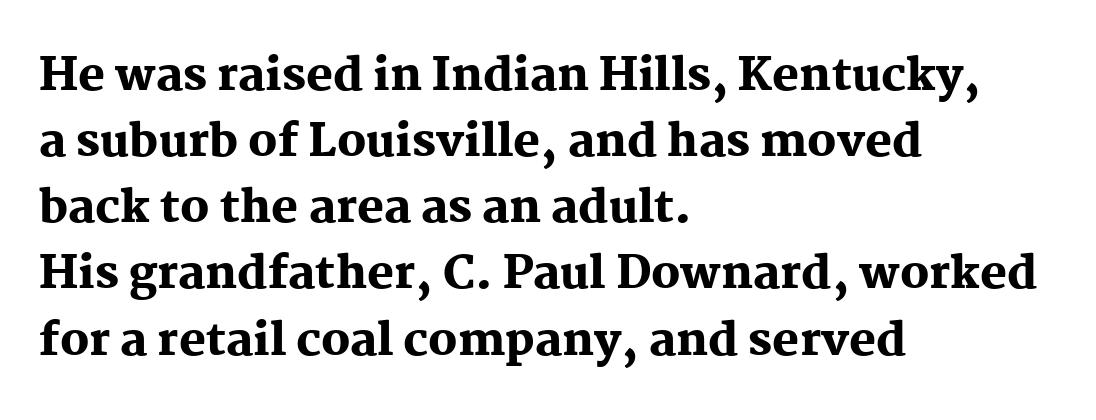
The characters display serif detailing at their extremities. Typesetter's note: full bold, strokes at maximum text heaviness. Rule under the text: the space is simply empty. A student would call this left alignment; a typographer would say flush left, rag right. Rendered with straight, roman letterforms. Glyph-to-glyph distance matches everyday printed text.
